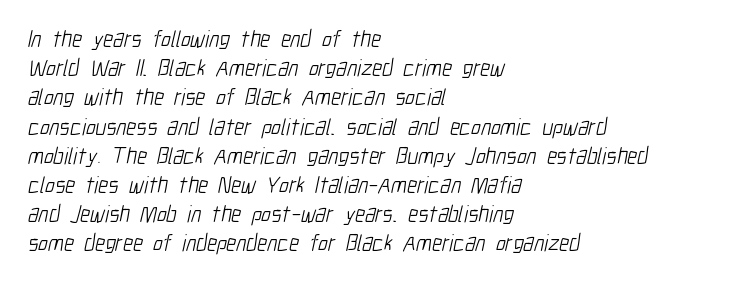
{"bold": "no", "underline": "no", "align": "left", "line_spacing": "normal", "line_spacing_ratio": 1.27, "letter_spacing": "normal", "letter_spacing_em": 0.0, "glyph_px": 23}
